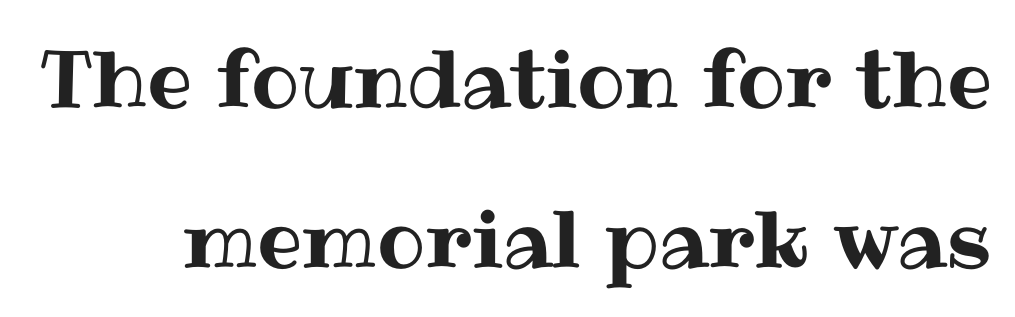
Interline gaps are noticeably wide in this sample. Check the space under the baseline: it is left empty. You could not count columns in this text — the font is proportionally spaced. Designer's note — italics off, roman on. How are the letters spaced? Ordinarily, with no added tracking.
